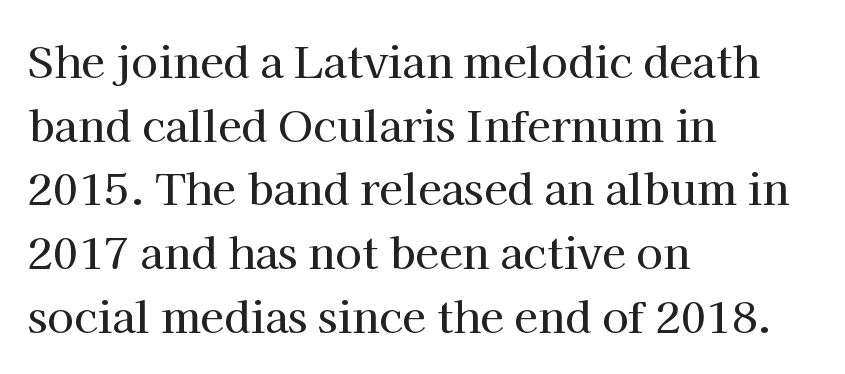
{"serif": "yes", "italic": "no", "width": "normal", "stroke_contrast": "high", "x_height": "medium", "monospaced": "no", "underline": "no", "align": "left", "line_spacing": "normal", "line_spacing_ratio": 1.48, "letter_spacing": "normal", "letter_spacing_em": 0.0, "glyph_px": 43}
